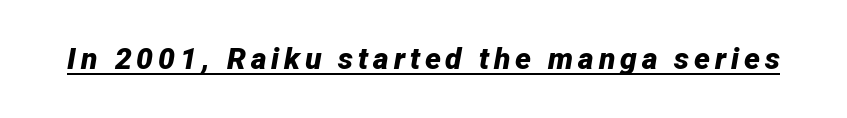
The lettering is marked with a stroke running underneath it. The text carries the slant typical of an italic or oblique font. Proportional: the letters do not fall into vertical columns. A full-strength bold gives these letters their thick strokes.
